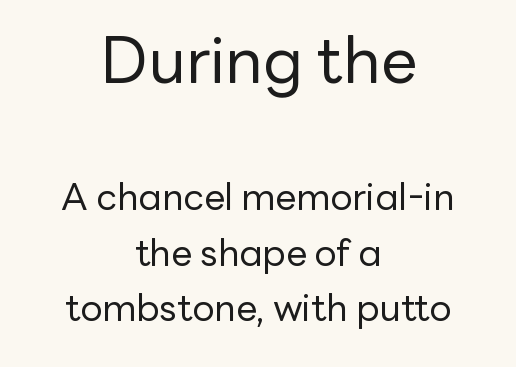
Does the type have serifs? No, each stem ends abruptly. Whoever set this made the first block the dominant, larger element. A student would call this center alignment; a typographer would say set centered. The rendering uses natural spacing where letterforms have individual widths.
